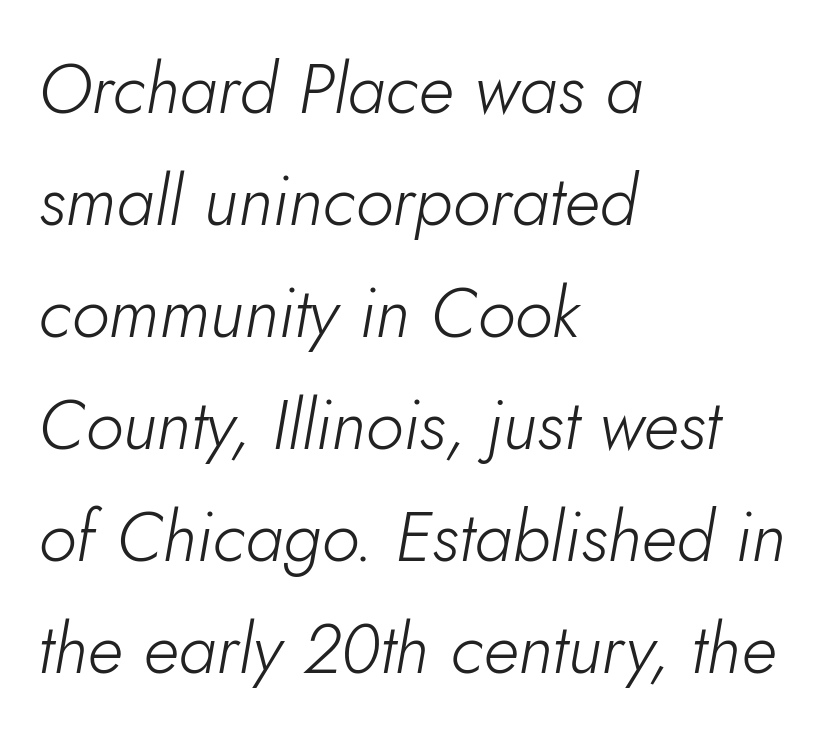
Looking at the ascenders, they clearly lean. Only glyphs here, with clear space below each row. Character widths vary here, with narrow letters taking less room than wide ones. The typesetter chose a ragged-right arrangement here. How are the letters spaced? Ordinarily, with no added tracking. Counters stay open thanks to moderate or lighter strokes.
